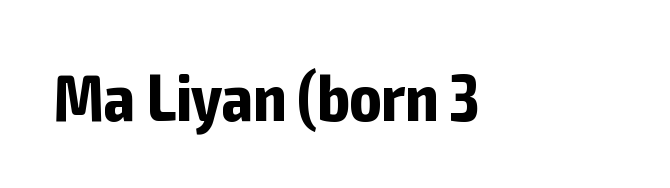
The glyphs are unaccompanied by any horizontal stroke below them. Standard letterfit; no display-style spreading of the glyphs. Plenty of ink on the page — the face is bold. These lines are rendered in a variable-pitch font.
